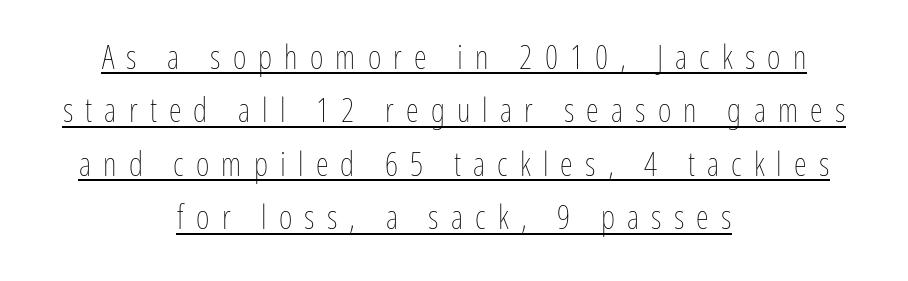
{"italic": "no", "bold": "no", "weight": "thin", "width": "condensed", "stroke_contrast": "low", "x_height": "medium", "monospaced": "no", "underline": "yes", "align": "center", "line_spacing": "normal", "line_spacing_ratio": 1.62, "letter_spacing": "wide", "letter_spacing_em": 0.37, "glyph_px": 33}
